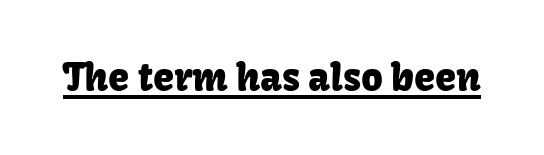
Q: Is the text italic (slanted)? A: No, it is upright.
Q: Is the typeface a serif or a sans-serif typeface? A: Sans-serif.
Q: Is the text underlined? A: Yes.
Q: Is the spacing between letters normal or unusually wide? A: Normal.
Q: Width (condensed, normal, or wide)? A: Normal.
Q: Stroke contrast? A: Low.
Q: x-height? A: Medium.
Q: Monospaced? A: No.
